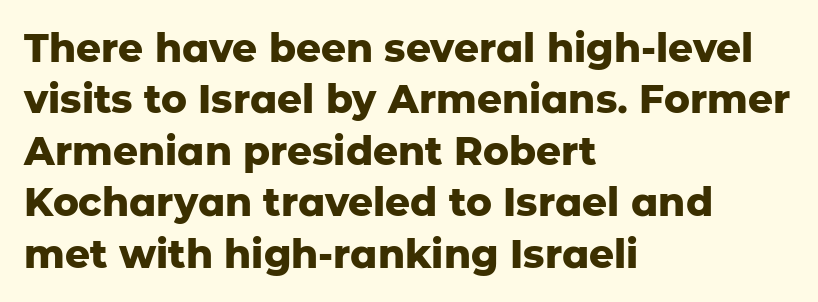
The image shows 39 px heavy sans-serif type, upright; set left-aligned, normal line spacing (1.32x), normal letter spacing, not underlined; low stroke contrast and a medium x-height.
